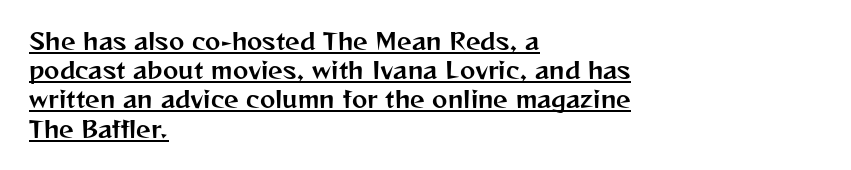
{"italic": "no", "underline": "yes", "align": "left", "line_spacing": "normal", "line_spacing_ratio": 1.27, "letter_spacing": "normal", "letter_spacing_em": 0.0, "glyph_px": 23}
